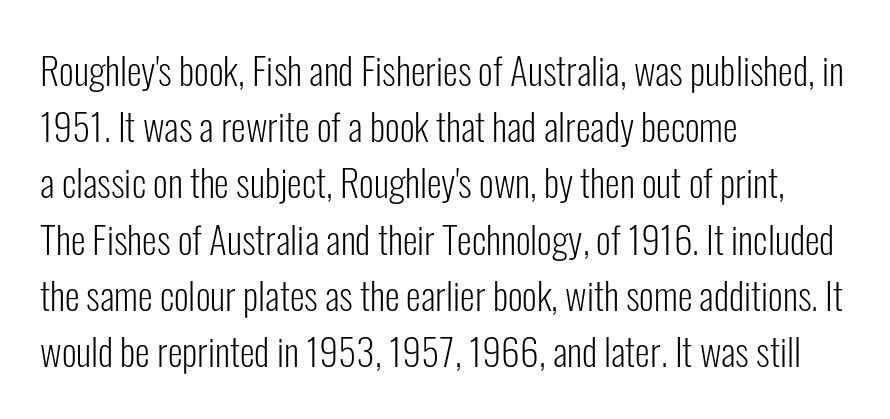
Q: Is the text bold? A: No.
Q: Is the text italic (slanted)? A: No, it is upright.
Q: Is the typeface a serif or a sans-serif typeface? A: Sans-serif.
Q: Is the text underlined? A: No.
Q: How is the paragraph aligned? A: Left-aligned.
Q: Is the spacing between letters normal or unusually wide? A: Normal.
Q: Is the spacing between lines tight, normal or loose? A: Normal.
Q: Width (condensed, normal, or wide)? A: Condensed.
Q: Stroke contrast? A: Low.
Q: x-height? A: Medium.
Q: Monospaced? A: No.
